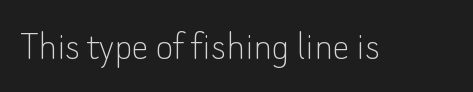
Here the designer chose a conventional face with non-uniform glyph widths. Honestly, there is no underline to notice here at all. Tracking here is standard; glyphs follow each other at the usual distance. Is the stroke heavy? The answer is a plain regular-or-lighter. The rendering shows plain stroke endings on the letterforms — a sans-serif design.
